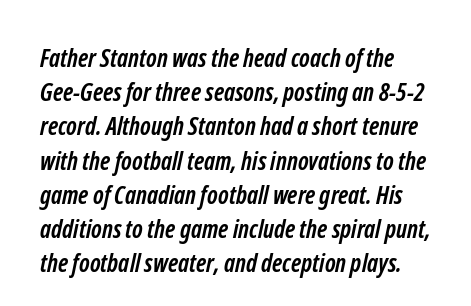
The image shows 25 px bold type; set normal line spacing (1.37x), normal letter spacing, not underlined.
